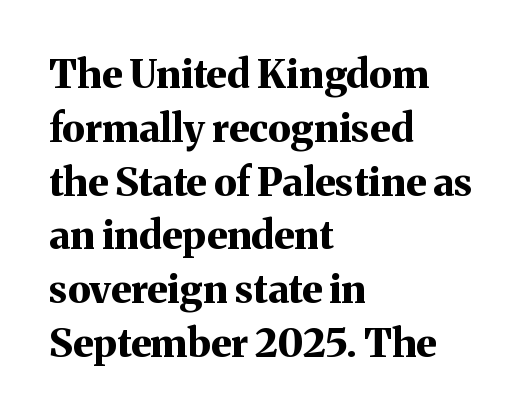
This sample uses a serif face. A typesetter would mark this as roman, not italic. You could not count columns in this text — the font is proportionally spaced. Thick stems and heavy bowls — unmistakably bold. Words appear dense and cohesive because spacing is normal. Has an underline been added? It has not.
